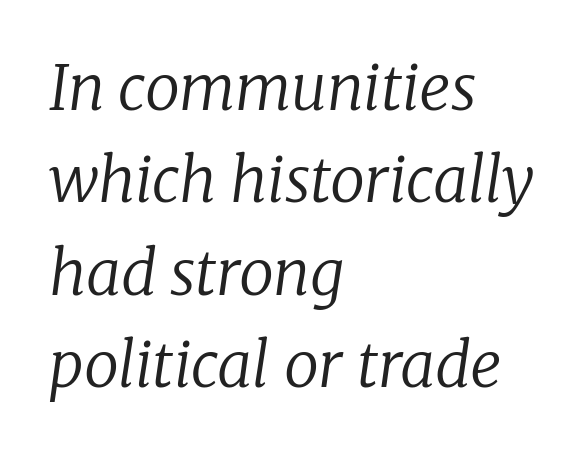
{"serif": "yes", "italic": "yes", "lean": "right", "slant_degrees": 8, "bold": "no", "weight": "regular", "width": "normal", "stroke_contrast": "low", "x_height": "medium", "monospaced": "no", "underline": "no", "align": "left", "line_spacing": "normal", "line_spacing_ratio": 1.49, "letter_spacing": "normal", "letter_spacing_em": 0.0, "glyph_px": 62}
